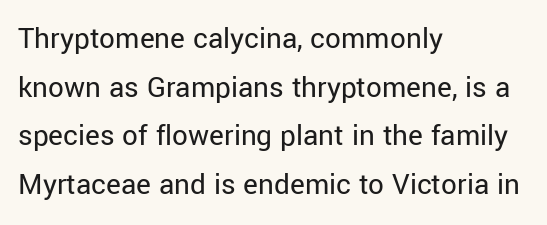
The image shows 31 px regular-weight sans-serif type, upright; set left-aligned, normal line spacing (1.57x), normal letter spacing, not underlined; low stroke contrast and a medium x-height.
